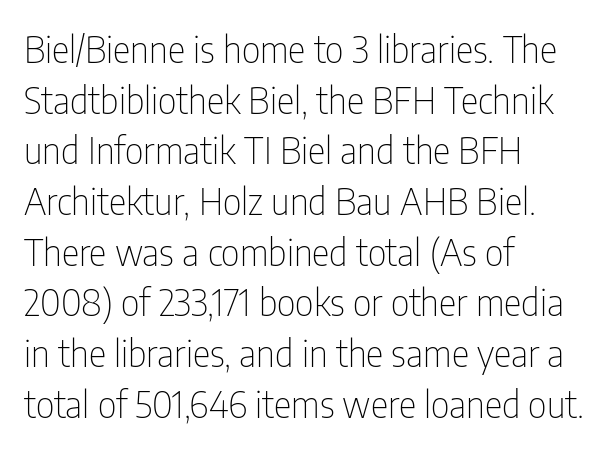
The image shows 37 px thin, condensed sans-serif type, upright; set left-aligned, normal line spacing (1.37x), normal letter spacing, not underlined; low stroke contrast and a medium x-height.
